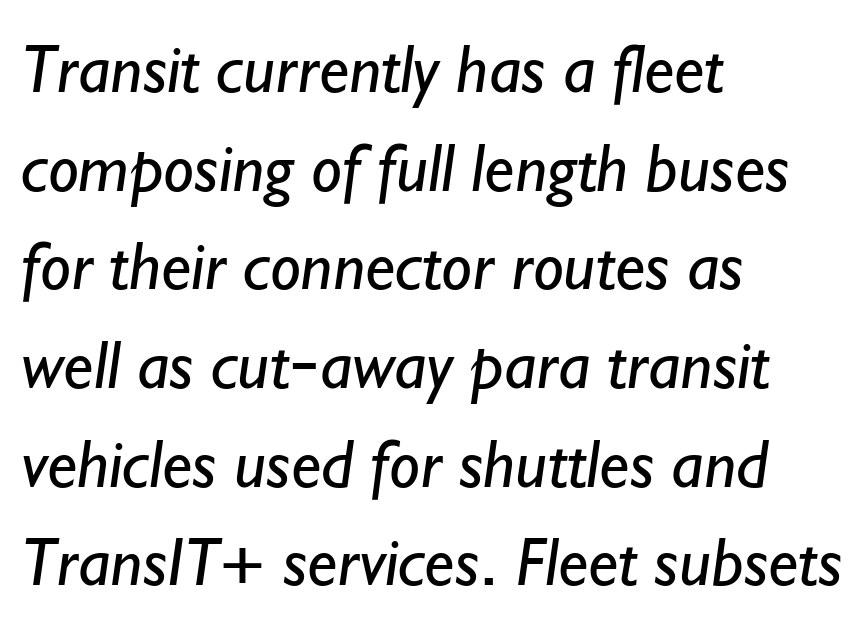
The image shows 69 px regular-weight sans-serif type; set left-aligned, normal line spacing (1.43x), normal letter spacing, not underlined; low stroke contrast and a small x-height.
